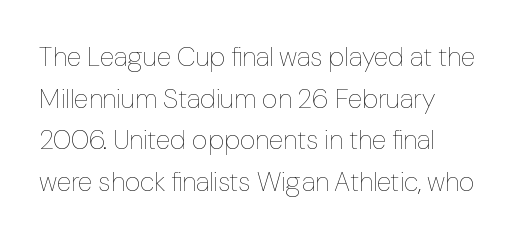
Q: Is the text bold? A: No.
Q: Is the text italic (slanted)? A: No, it is upright.
Q: Is the text underlined? A: No.
Q: How is the paragraph aligned? A: Left-aligned.
Q: Is the spacing between letters normal or unusually wide? A: Normal.
Q: Is the spacing between lines tight, normal or loose? A: Normal.
